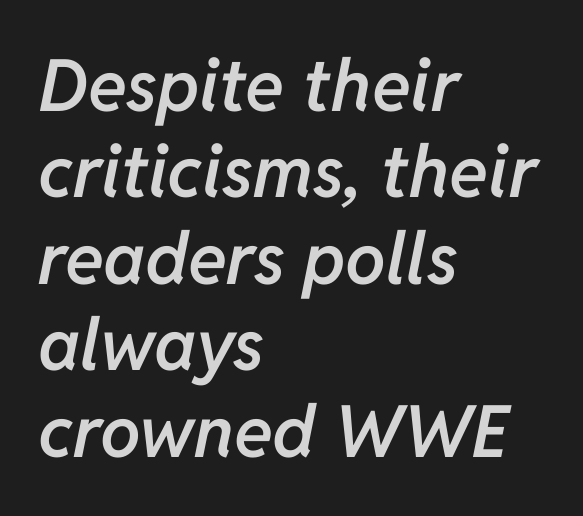
{"italic": "yes", "lean": "right", "slant_degrees": 11, "bold": "semi", "weight": "semibold", "width": "normal", "stroke_contrast": "low", "x_height": "medium", "monospaced": "no", "underline": "no", "align": "left", "line_spacing_ratio": 1.2, "letter_spacing": "normal", "letter_spacing_em": 0.0, "glyph_px": 72}
